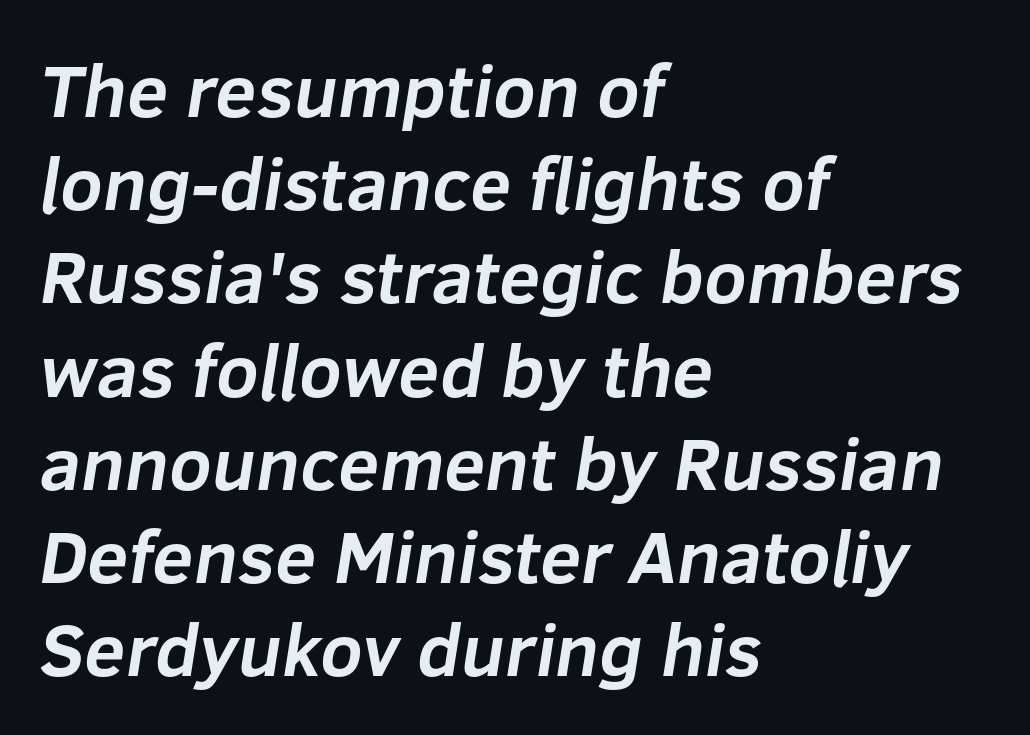
Type without underlining. The letters sit at their default tracking, neither squeezed nor spread. The text was rendered using a sans face with plain stroke endings. Its strokes are broad and dark, the hallmark of bold type.
